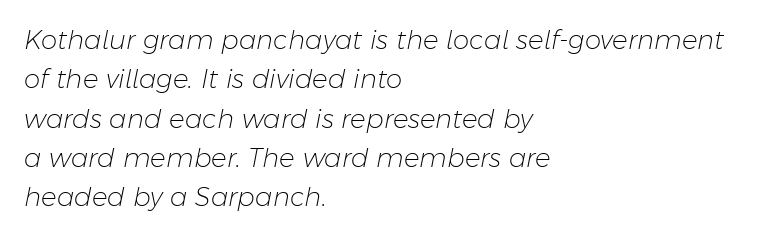
Q: Is the text bold? A: No.
Q: Is the text italic (slanted)? A: Yes, it leans right by about 11 degrees.
Q: Is the text underlined? A: No.
Q: How is the paragraph aligned? A: Left-aligned.
Q: Is the spacing between letters normal or unusually wide? A: Normal.
Q: Is the spacing between lines tight, normal or loose? A: Normal.
